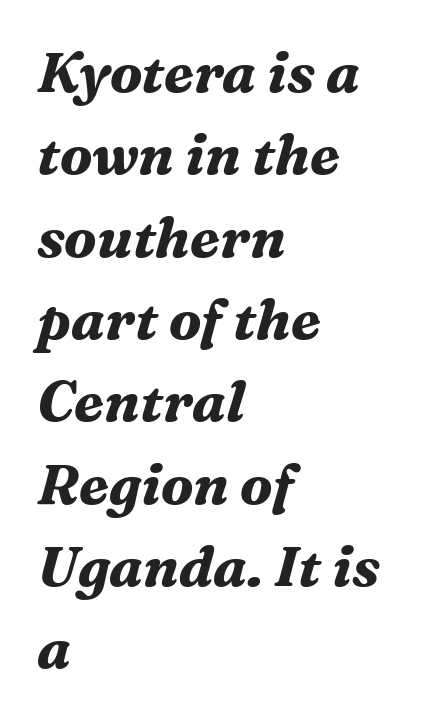
Quick note: underline off. Heft: maximum for text — a bold. The designer went with a serif here, giving each stem small feet. The paragraph has a hard left edge and a soft right edge. Is this a fixed-width face? No — the glyphs have proportional, varying widths. In terms of posture, this sample is oblique.
